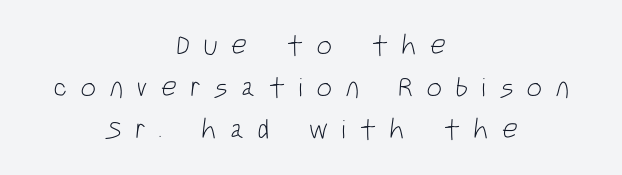
These lines are rendered in a variable-pitch font. Quick note: underline off. This rendering uses center alignment, leaving both contours irregular but symmetric. The typeface chosen for these lines omits serifs.
